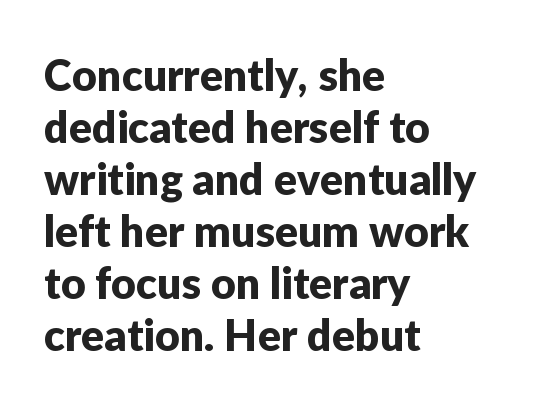
{"serif": "no", "italic": "no", "width": "normal", "stroke_contrast": "low", "x_height": "medium", "monospaced": "no", "underline": "no", "align": "left", "line_spacing_ratio": 1.21, "letter_spacing": "normal", "letter_spacing_em": 0.0, "glyph_px": 43}
